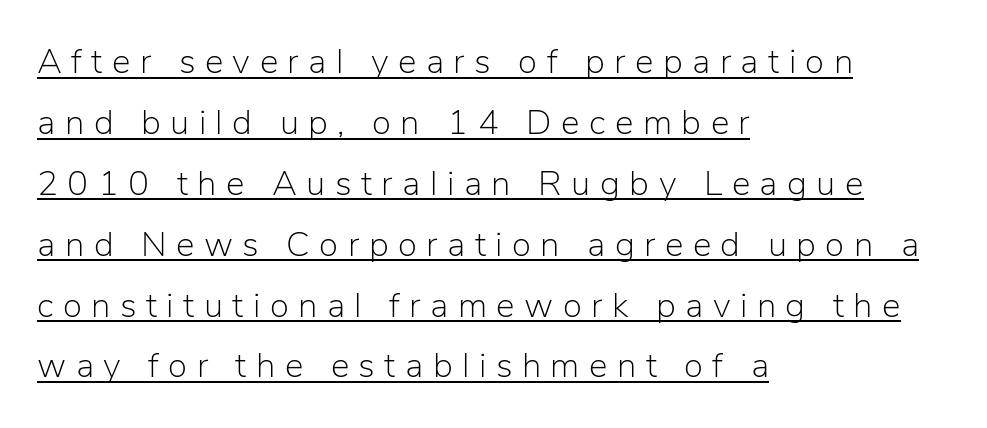
This rendering employs a face without finishing strokes, i.e., a sans-serif. Underlined type. No italicization has been applied; the sample stays upright. Casual observation: everything's shoved over to the left. The face used here is proportionally spaced, like ordinary book or web type. Is this a heavy cut? Hardly; it is regular or lighter.
